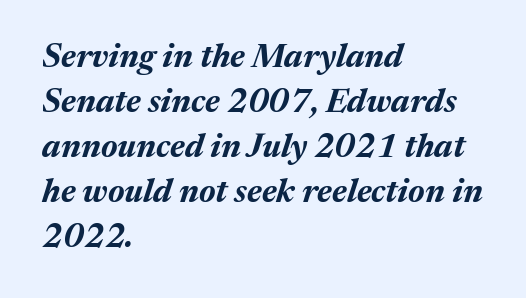
Note the varied advance widths — an 'i' is clearly narrower than an 'm'. The strokes are fattened all the way to bold. A typesetter would call this leading conventional body-copy spacing. Compared with typical body copy, the letter spacing here is the same.
